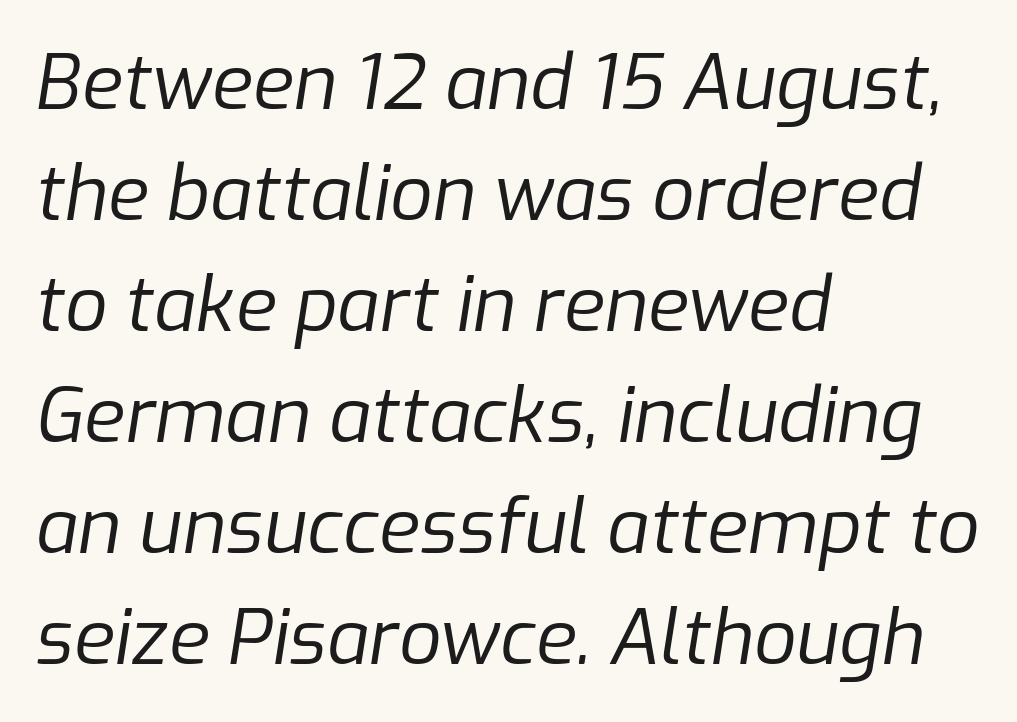
The zone under the glyphs is completely vacant. Horizontal alignment here is leftward, the default for most running prose. Vertically, the passage feels balanced, rows spaced as you'd expect. The passage shown is typed in a proportional face where columns would drift. Is this a heavy cut? Hardly; it is regular or lighter.
